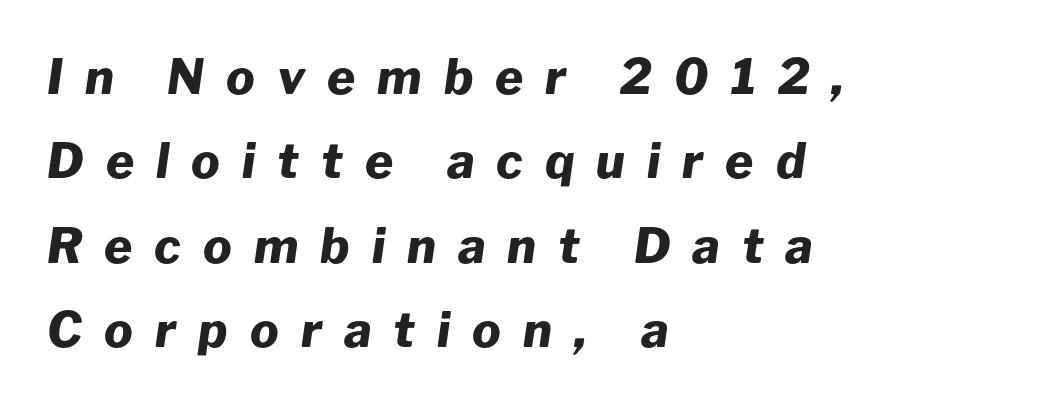
A typesetter would call this proportional, since set widths differ per character. Notice how the stems are inclined rather than vertical — that's the hallmark of italics. The passage shown is not underscored anywhere. Words appear elongated and porous because spacing is wide. Weight: bold.
